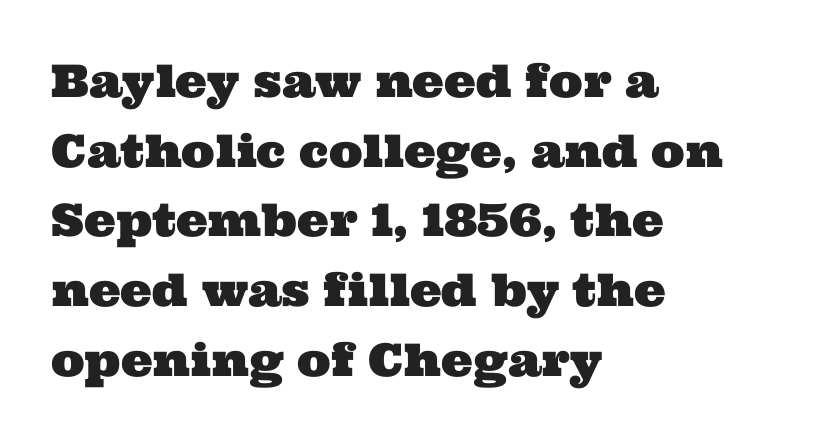
One glance says typical: line gaps are just what's usual. Think of a printed novel: that variable character pitch is what you see here. Each letter's strokes conclude with small projecting serifs. The typesetter chose a ragged-right arrangement here. Default kerning and tracking; the words read as compact shapes.
